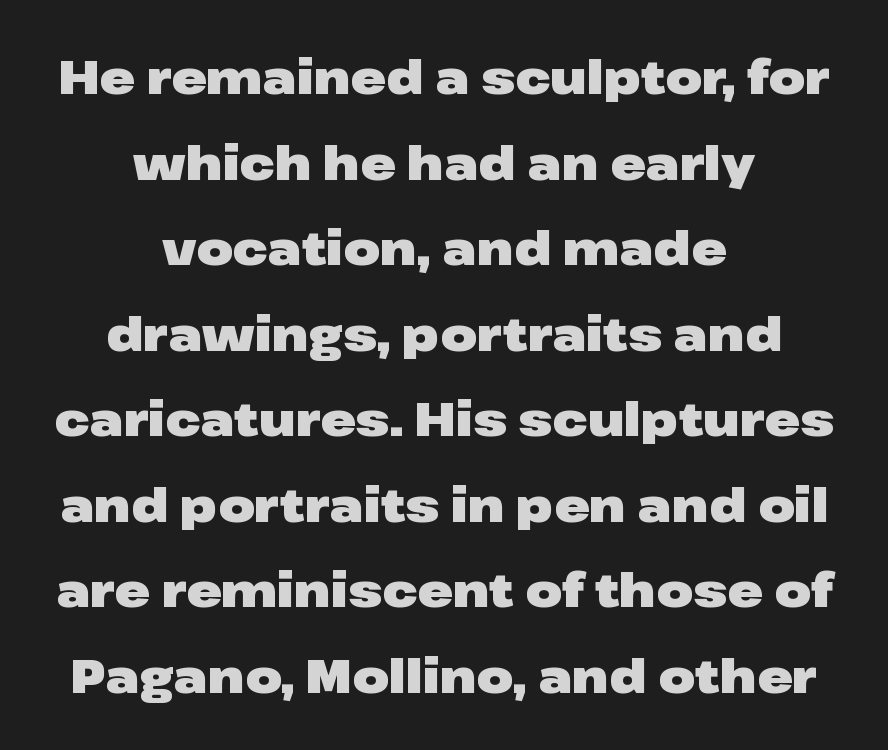
Tracking value appears to be zero — textbook default spacing. Weight: bold. A typesetter would call this proportional, since set widths differ per character. This sample is center-justified, so both line endings float freely. Italic: no, the glyphs are upright roman.
